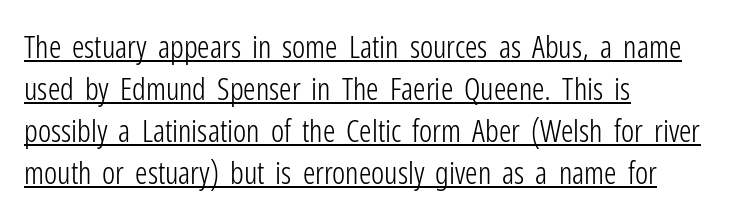
Notice how the passage keeps a crisp vertical edge on the left only. These characters rest on top of a visible drawn line. Leading: standard. Spacing between characters is what you'd get straight out of the box.
